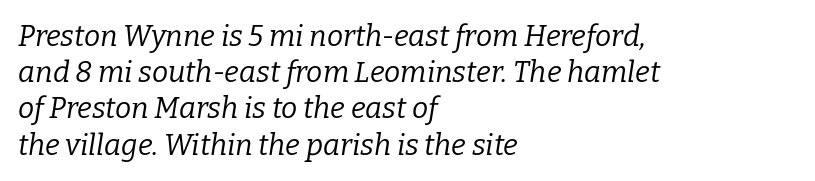
{"serif": "yes", "italic": "yes", "lean": "right", "slant_degrees": 9, "bold": "no", "weight": "regular", "width": "normal", "stroke_contrast": "low", "x_height": "medium", "monospaced": "no", "underline": "no", "align": "left", "line_spacing": "normal", "line_spacing_ratio": 1.25, "letter_spacing": "normal", "letter_spacing_em": 0.0, "glyph_px": 29}
